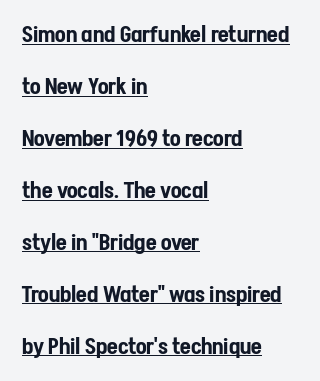
{"italic": "no", "underline": "yes", "align": "left", "line_spacing": "loose", "line_spacing_ratio": 2.36, "letter_spacing": "normal", "letter_spacing_em": 0.0, "glyph_px": 22}
